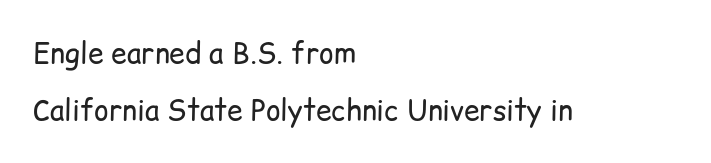
Weight: regular or lighter. The string is rendered with underlining switched off. Vertical strokes here are truly vertical. How would I describe the line gaps? Wide and relaxed. The letters sit at their default tracking, neither squeezed nor spread.
